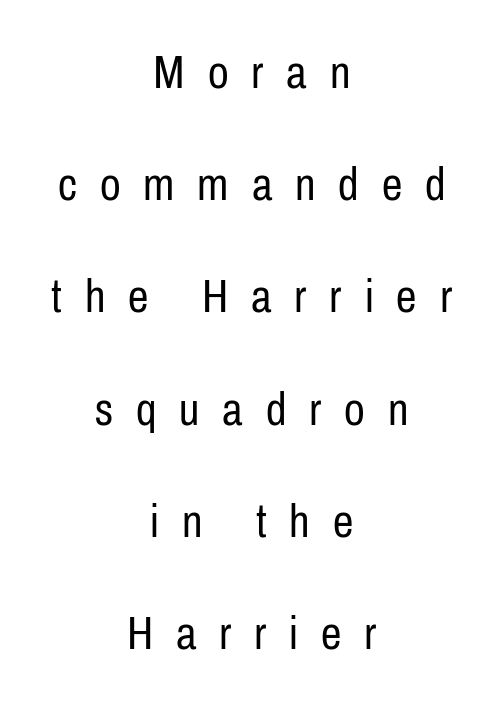
The passage is arranged like a title page — every line centered. Successive baselines arrive slowly, with a big drop between each. These lines are composed in type without serifs. The type is letterspaced generously, with wide tracking. Nothing heavy about these letters — not bold at all.
